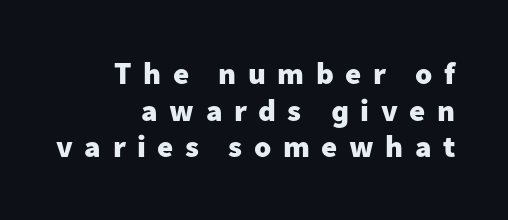
Q: Is the text bold? A: Yes.
Q: Is the text italic (slanted)? A: No, it is upright.
Q: Is the typeface a serif or a sans-serif typeface? A: Sans-serif.
Q: Is the text underlined? A: No.
Q: How is the paragraph aligned? A: Right-aligned.
Q: Is the spacing between letters normal or unusually wide? A: Unusually wide.
Q: Width (condensed, normal, or wide)? A: Normal.
Q: Stroke contrast? A: Low.
Q: x-height? A: Medium.
Q: Monospaced? A: No.
